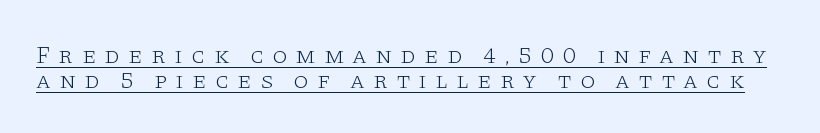
The passage shown is not bold in any degree. Does a line run under the words? Yes, clearly. The lettering holds an erect, upright posture throughout. Whoever set this chose condensed vertical rhythm over breathing room.
